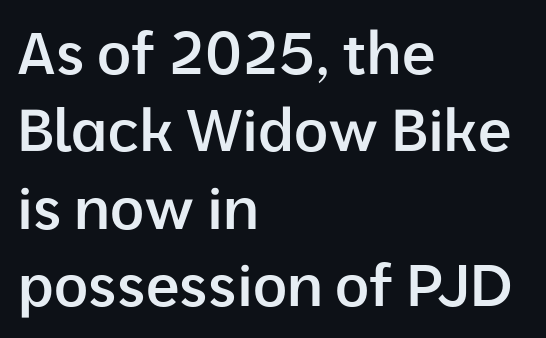
The image shows 59 px semibold sans-serif type, upright; set left-aligned, normal line spacing (1.31x), normal letter spacing, not underlined; low stroke contrast and a medium x-height.
